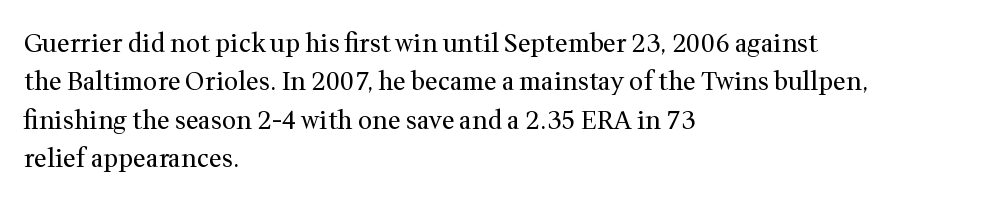
{"italic": "no", "bold": "no", "underline": "no", "align": "left", "line_spacing": "normal", "line_spacing_ratio": 1.54, "letter_spacing": "normal", "letter_spacing_em": 0.0, "glyph_px": 25}
